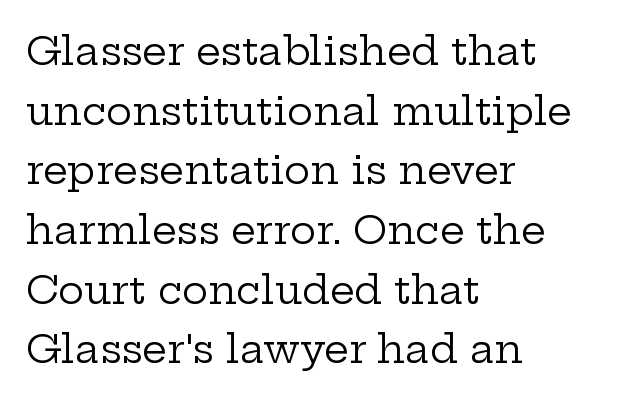
The leading is moderate, giving the passage an even texture. Think of a printed novel: that variable character pitch is what you see here. The specimen reads as upright at a glance. Just letters on the line, the space beneath them empty. Short and long lines alike share a common starting point at left.
